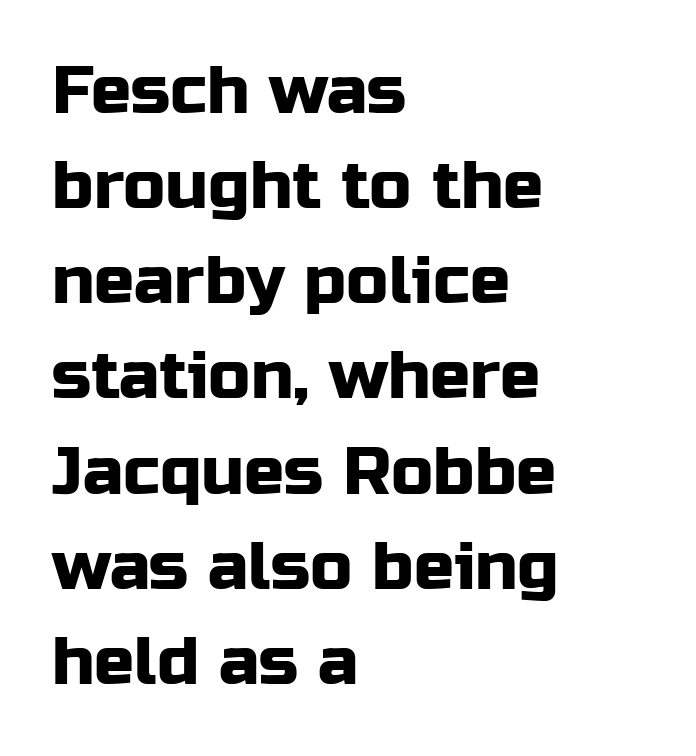
Posture: vertical. Looks like regular typesetting: each glyph gets only the width it needs. Short note: letters normally spaced. Type without underlining.
